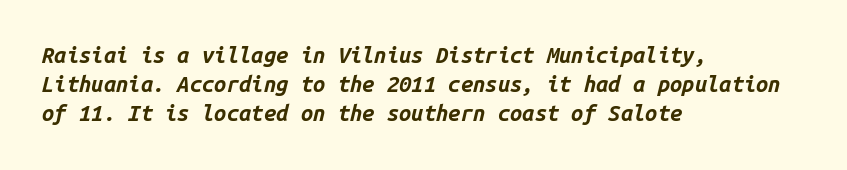
{"italic": "yes", "lean": "right", "slant_degrees": 14, "bold": "yes", "underline": "no", "align": "left", "line_spacing": "normal", "line_spacing_ratio": 1.32, "letter_spacing": "normal", "letter_spacing_em": 0.0, "glyph_px": 22}
